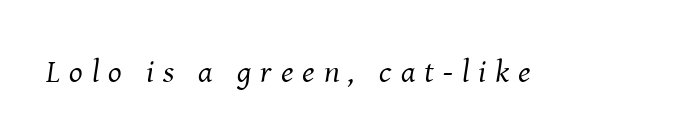
The image shows 32 px regular-weight serif type, italic (leaning right); set unusually wide letter spacing (+0.28 em), not underlined; medium stroke contrast and a medium x-height.
